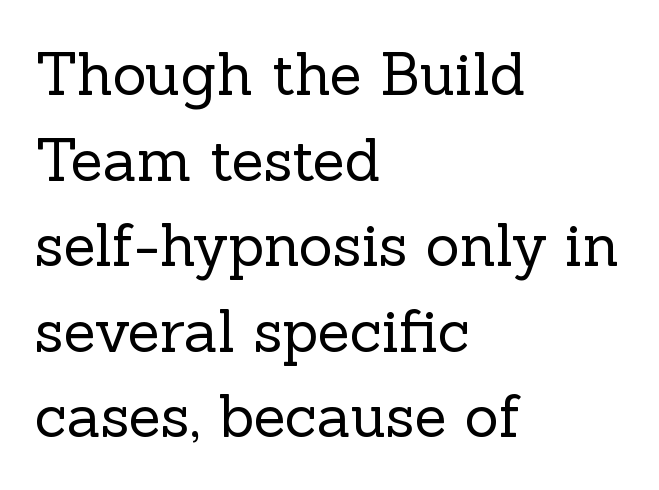
The image shows 59 px regular-weight serif type, upright; set left-aligned, normal line spacing (1.45x), normal letter spacing, not underlined; a medium x-height.
